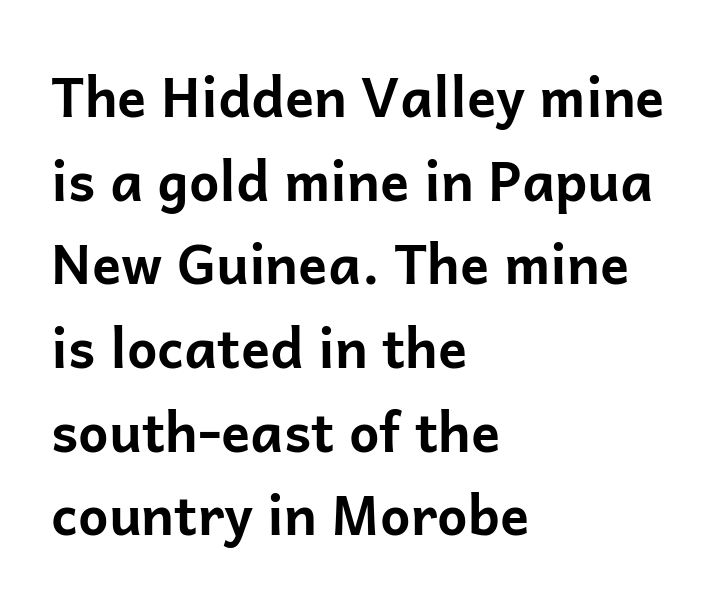
The image shows 54 px bold sans-serif type, upright; set left-aligned, normal line spacing (1.55x), normal letter spacing, not underlined; low stroke contrast and a medium x-height.
